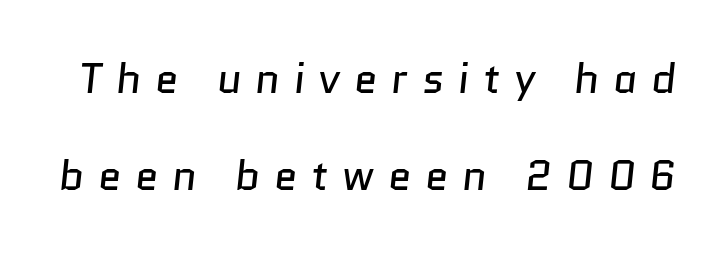
{"serif": "no", "bold": "no", "weight": "regular", "width": "normal", "stroke_contrast": "low", "x_height": "medium", "monospaced": "no", "underline": "no", "line_spacing": "loose", "line_spacing_ratio": 2.31, "letter_spacing": "wide", "letter_spacing_em": 0.33, "glyph_px": 42}
